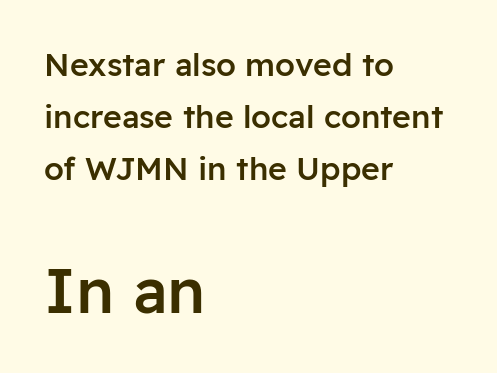
The image shows 63 px semibold sans-serif type, upright; set left-aligned, normal line spacing (1.62x), normal letter spacing, not underlined; the second (bottom) block is 1.97x larger; low stroke contrast and a medium x-height.
